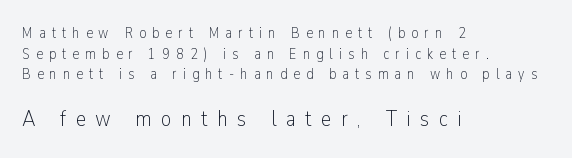
Loose tracking; the words dissolve into strings of separated letters. Each row of text sits above clean, open space. These lines are set flush left with a ragged right edge. Type size steps up from the first block to the second. The letters look calm and open, with moderate or lighter stems.
